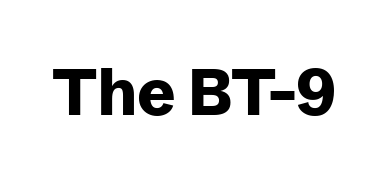
Between one letter and the next there's only the usual sliver of space. Note the varied advance widths — an 'i' is clearly narrower than an 'm'. Rendered with straight, roman letterforms. Beneath every word, the page is bare. Plenty of ink on the page — the face is bold.
